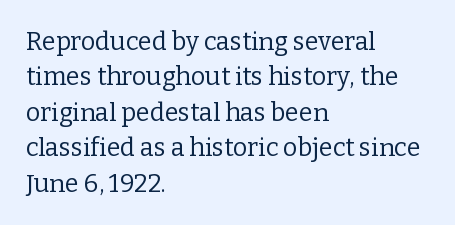
The image shows 25 px text type, upright; set left-aligned, normal line spacing (1.42x), normal letter spacing, not underlined.
